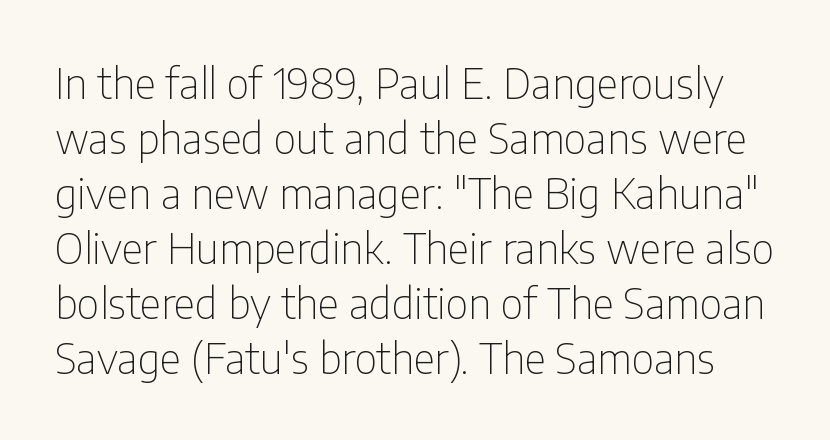
Q: Is the text bold? A: No.
Q: Is the text italic (slanted)? A: No, it is upright.
Q: Is the typeface a serif or a sans-serif typeface? A: Sans-serif.
Q: Is the text underlined? A: No.
Q: Is the spacing between letters normal or unusually wide? A: Normal.
Q: Is the spacing between lines tight, normal or loose? A: Normal.
Q: Width (condensed, normal, or wide)? A: Condensed.
Q: Stroke contrast? A: Low.
Q: x-height? A: Medium.
Q: Monospaced? A: No.
